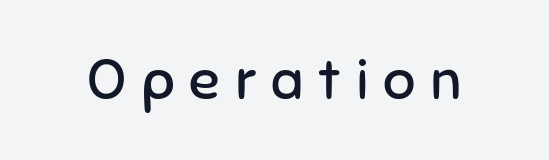
This sample uses expanded letter spacing, leaving extra air between glyphs. Proportional: the letters do not fall into vertical columns. The text was rendered using a sans face with plain stroke endings. Stems here are at most as thick as an everyday book face. Tall strokes in this sample are plumb rather than angled.
